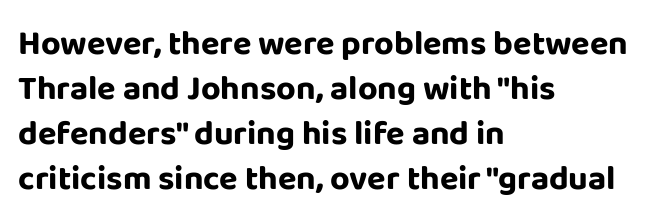
{"serif": "no", "italic": "no", "bold": "yes", "weight": "bold", "width": "normal", "stroke_contrast": "low", "x_height": "large", "monospaced": "no", "underline": "no", "align": "left", "line_spacing": "normal", "line_spacing_ratio": 1.32, "letter_spacing": "normal", "letter_spacing_em": 0.0, "glyph_px": 34}
